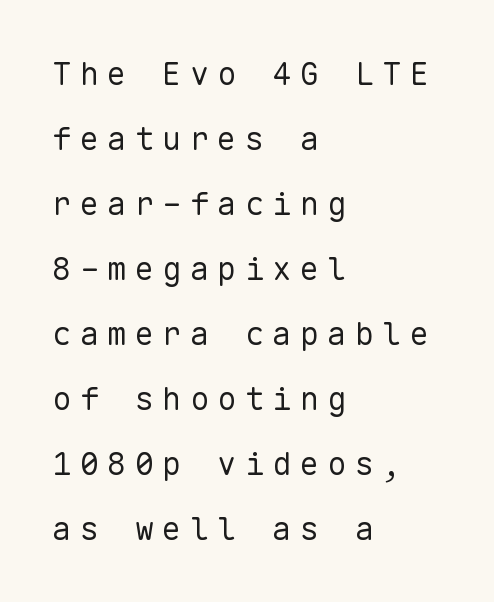
{"serif": "no", "italic": "no", "bold": "no", "weight": "regular", "width": "normal", "stroke_contrast": "low", "x_height": "medium", "monospaced": "yes", "underline": "no", "align": "left", "line_spacing": "loose", "line_spacing_ratio": 2.03, "letter_spacing": "wide", "letter_spacing_em": 0.26, "glyph_px": 32}
